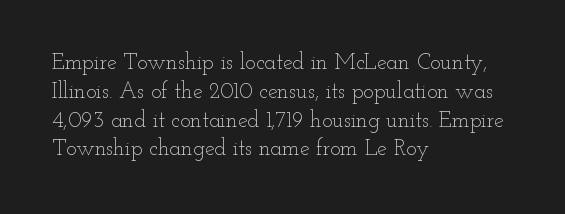
No extra ink here — the face is not bold. The ragged edge is on the right, which tells us the setting is flush left. Decoration check: the copy has no underline. Between one letter and the next there's only the usual sliver of space. No italicization has been applied; the sample stays upright. Successive baselines arrive at the customary interval.
